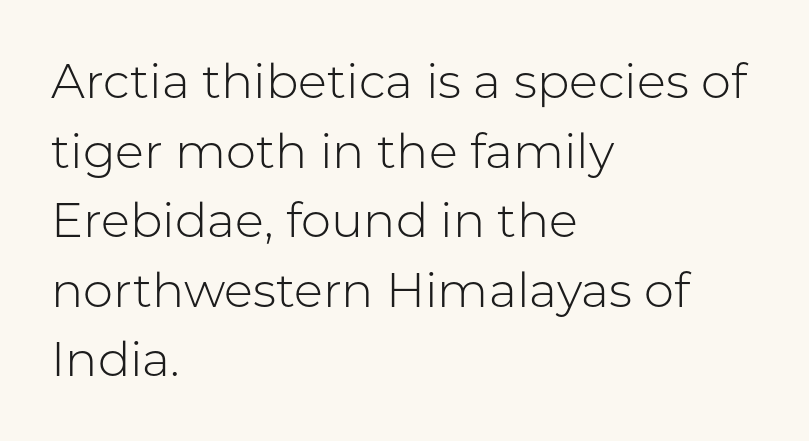
Q: Is the text bold? A: No.
Q: Is the text italic (slanted)? A: No, it is upright.
Q: Is the typeface a serif or a sans-serif typeface? A: Sans-serif.
Q: Is the text underlined? A: No.
Q: How is the paragraph aligned? A: Left-aligned.
Q: Is the spacing between letters normal or unusually wide? A: Normal.
Q: Is the spacing between lines tight, normal or loose? A: Normal.
Q: Width (condensed, normal, or wide)? A: Normal.
Q: Stroke contrast? A: Low.
Q: x-height? A: Medium.
Q: Monospaced? A: No.
